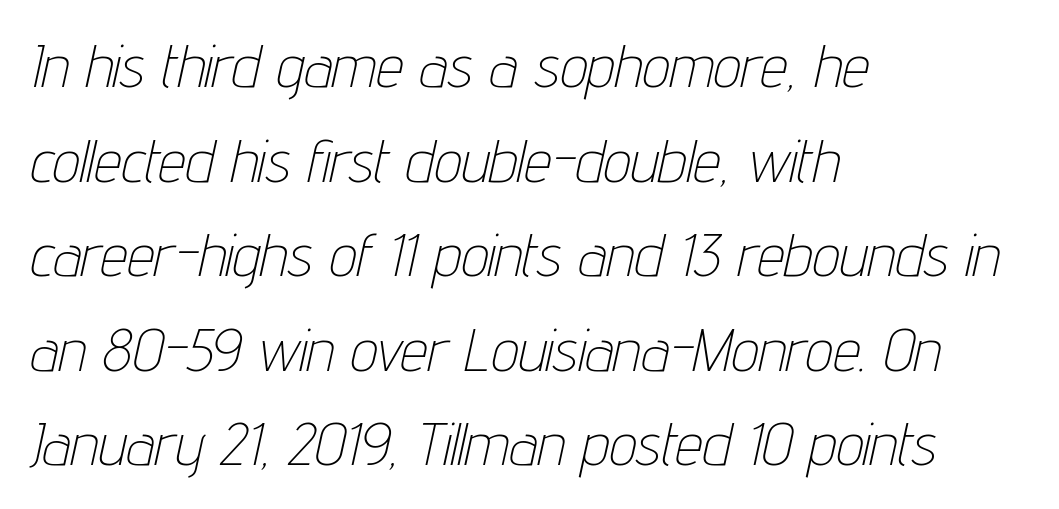
Q: Is the text bold? A: No.
Q: Is the text italic (slanted)? A: Yes, it leans right by about 12 degrees.
Q: Is the text underlined? A: No.
Q: How is the paragraph aligned? A: Left-aligned.
Q: Is the spacing between letters normal or unusually wide? A: Normal.
Q: Is the spacing between lines tight, normal or loose? A: Normal.
Q: Width (condensed, normal, or wide)? A: Condensed.
Q: Stroke contrast? A: Low.
Q: x-height? A: Medium.
Q: Monospaced? A: No.
